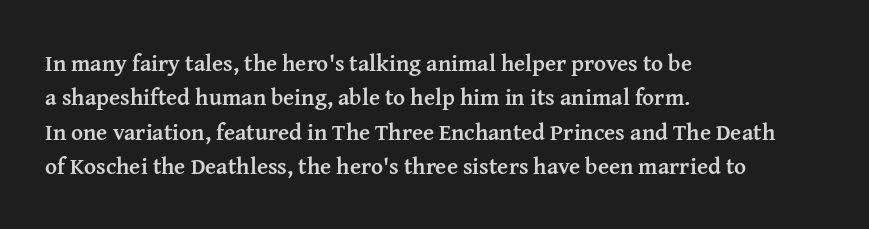
Is the letter spacing exaggerated? No — it looks like the ordinary default. Reading down the block, your eye returns to a fixed left position each line. Heavy-handed strokes throughout: this text is bold. Just letters on the line, the space beneath them empty. Baseline-to-baseline distance is the conventional proportion of letter height. A roman cut, with each character standing at attention.
